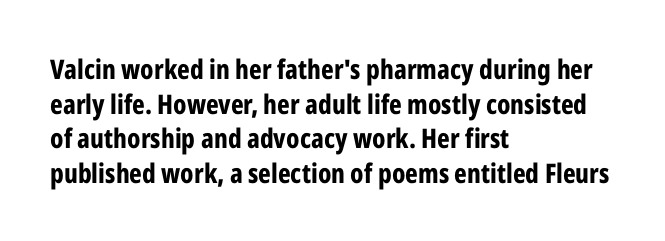
Compared with typical body copy, the letter spacing here is the same. The setting favours the left margin, as ordinary paragraphs usually do. Heft: maximum for text — a bold. Beneath every word, the page is bare. Successive baselines arrive at the customary interval. These lines were composed using upright roman letters.
